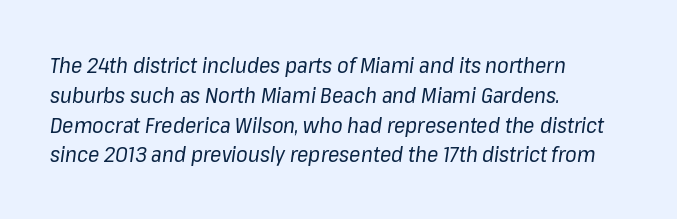
The image shows 21 px text type, italic (leaning right); set left-aligned, normal line spacing (1.42x), normal letter spacing, not underlined.
